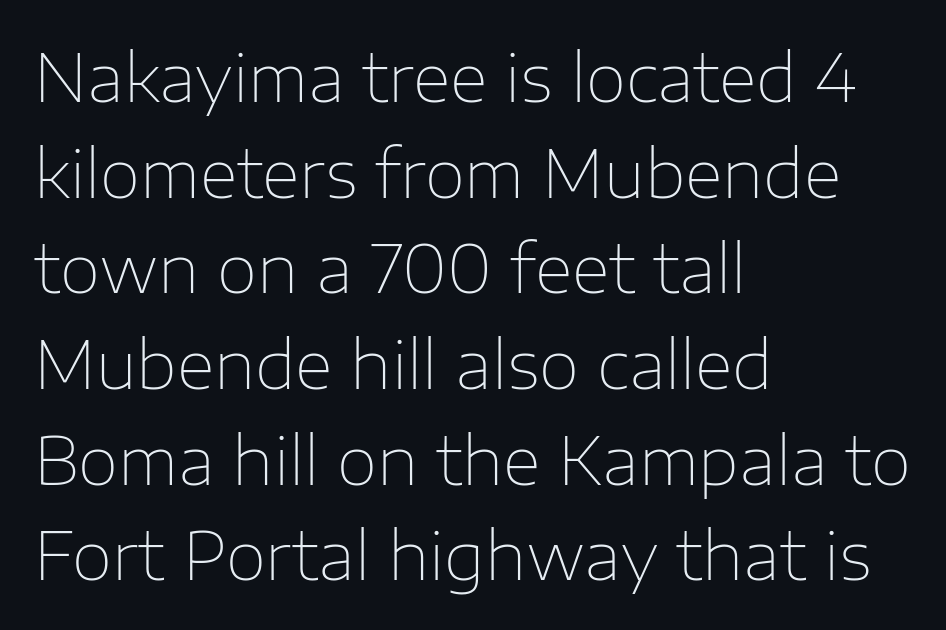
Q: Is the text bold? A: No.
Q: Is the text italic (slanted)? A: No, it is upright.
Q: Is the typeface a serif or a sans-serif typeface? A: Sans-serif.
Q: Is the text underlined? A: No.
Q: How is the paragraph aligned? A: Left-aligned.
Q: Is the spacing between letters normal or unusually wide? A: Normal.
Q: Is the spacing between lines tight, normal or loose? A: Normal.
Q: Width (condensed, normal, or wide)? A: Normal.
Q: Stroke contrast? A: Low.
Q: x-height? A: Medium.
Q: Monospaced? A: No.
